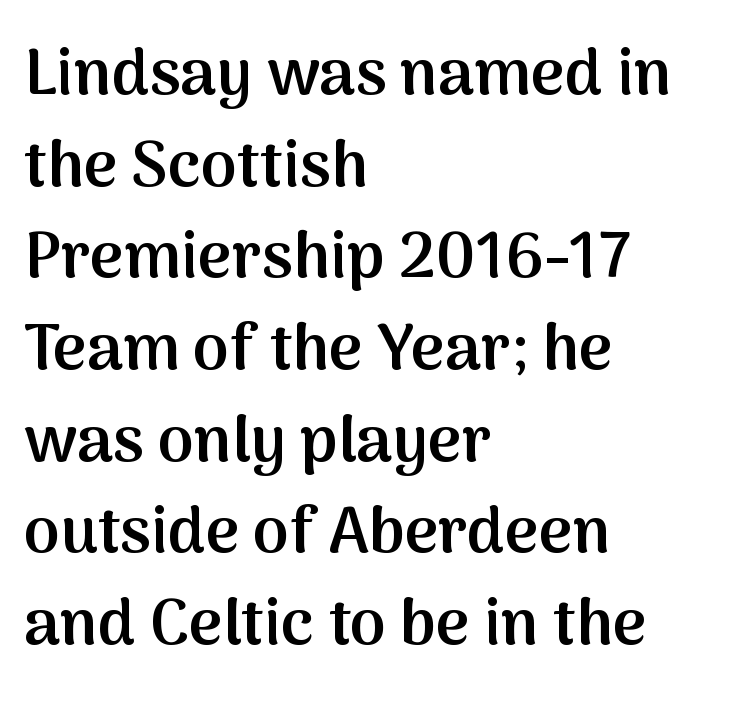
The image shows 65 px semibold sans-serif type, upright; set left-aligned, normal line spacing (1.41x), normal letter spacing, not underlined; medium stroke contrast and a medium x-height.
